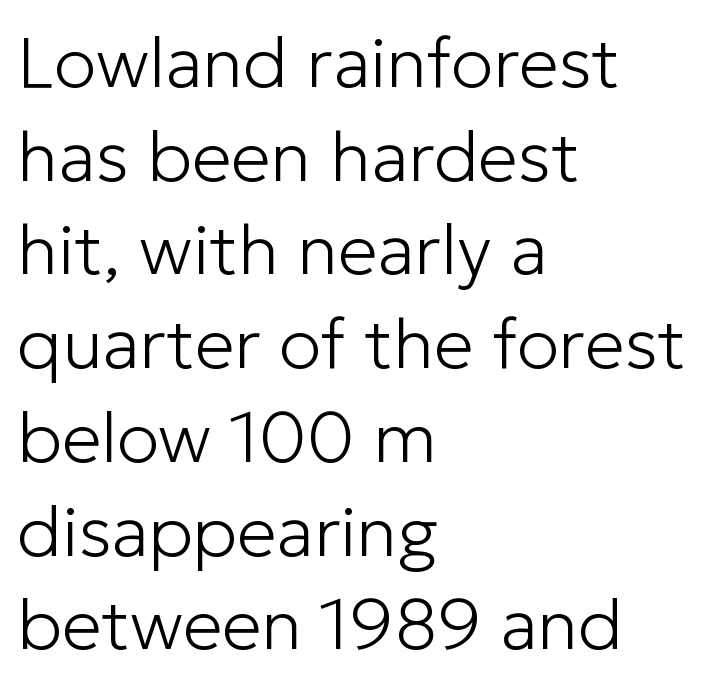
{"serif": "no", "italic": "no", "bold": "no", "weight": "light", "width": "normal", "stroke_contrast": "low", "x_height": "medium", "monospaced": "no", "underline": "no", "align": "left", "line_spacing": "normal", "line_spacing_ratio": 1.32, "letter_spacing": "normal", "letter_spacing_em": 0.0, "glyph_px": 71}
